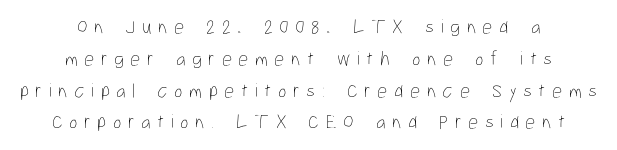
Q: Is the text bold? A: No.
Q: Is the text italic (slanted)? A: No, it is upright.
Q: Is the text underlined? A: No.
Q: How is the paragraph aligned? A: Centered.
Q: Is the spacing between letters normal or unusually wide? A: Unusually wide.
Q: Is the spacing between lines tight, normal or loose? A: Normal.
